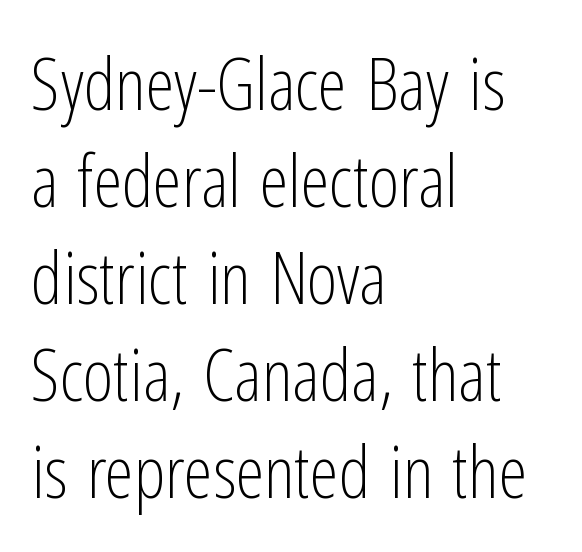
The image shows 73 px light, condensed sans-serif type, upright; set left-aligned, normal line spacing (1.33x), normal letter spacing, not underlined; low stroke contrast and a medium x-height.
